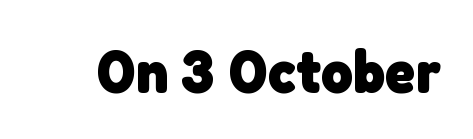
Tracking value appears to be zero — textbook default spacing. Note the varied advance widths — an 'i' is clearly narrower than an 'm'. Grotesque or geometric, the face here clearly has no serifs. In terms of weight, the rendering is a true, heavy bold. Letters rest on an invisible, unmarked baseline.
